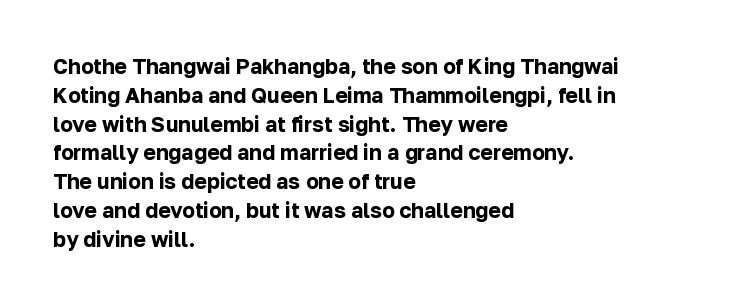
{"italic": "no", "bold": "yes", "underline": "no", "align": "left", "line_spacing": "normal", "line_spacing_ratio": 1.37, "letter_spacing": "normal", "letter_spacing_em": 0.0, "glyph_px": 21}
